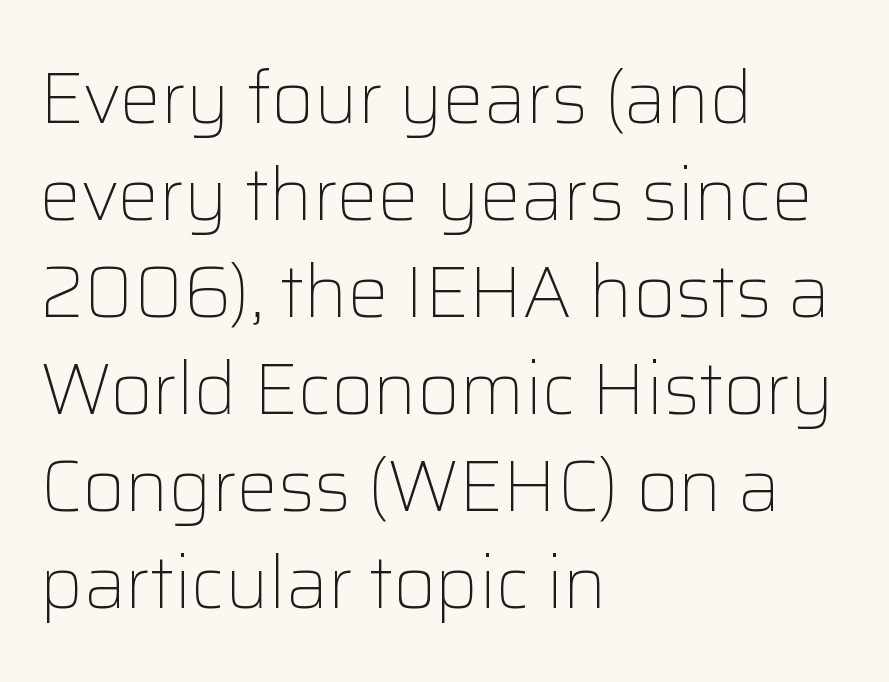
The image shows 73 px light sans-serif type, upright; set left-aligned, normal line spacing (1.33x), normal letter spacing, not underlined; low stroke contrast and a medium x-height.
